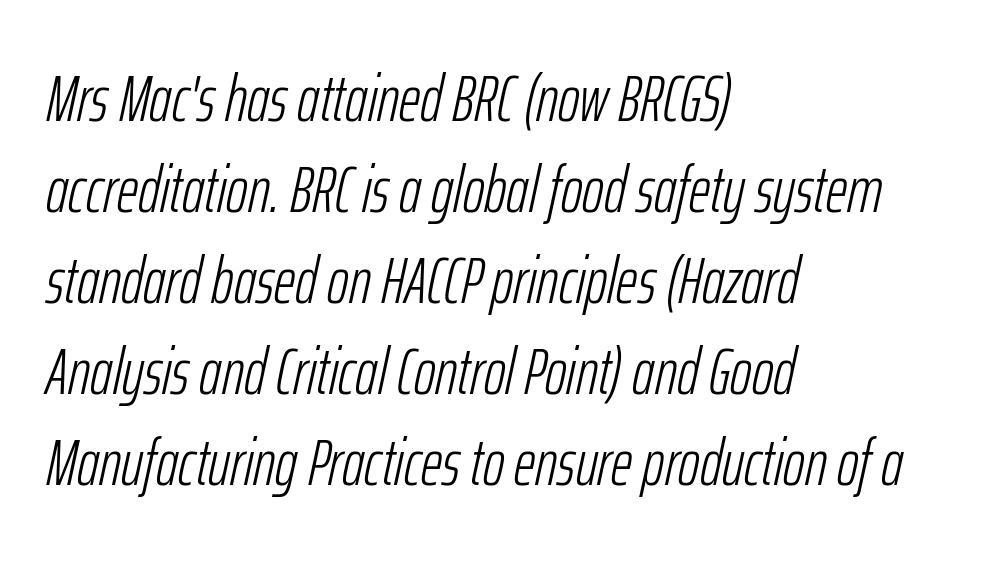
{"italic": "yes", "lean": "right", "slant_degrees": 12, "bold": "no", "weight": "light", "width": "condensed", "stroke_contrast": "low", "x_height": "medium", "monospaced": "no", "underline": "no", "align": "left", "line_spacing": "normal", "line_spacing_ratio": 1.38, "letter_spacing": "normal", "letter_spacing_em": 0.0, "glyph_px": 66}
